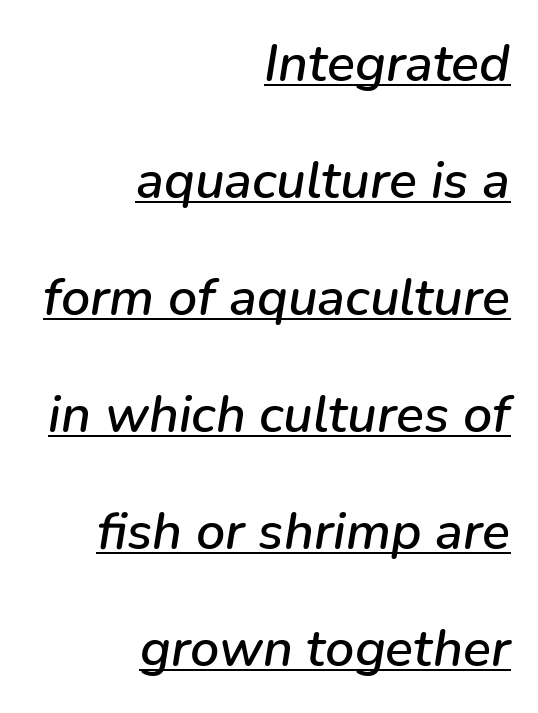
{"italic": "yes", "lean": "right", "slant_degrees": 9, "width": "normal", "stroke_contrast": "low", "x_height": "medium", "monospaced": "no", "underline": "yes", "align": "right", "line_spacing": "loose", "line_spacing_ratio": 2.25, "letter_spacing": "normal", "letter_spacing_em": 0.0, "glyph_px": 52}
